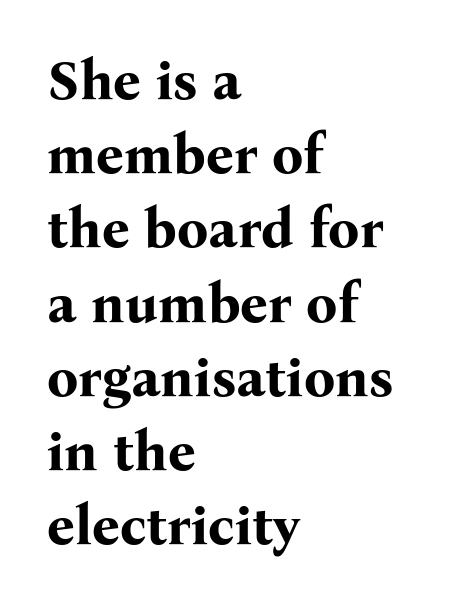
Typesetter's note: full bold, strokes at maximum text heaviness. Only glyphs here, with clear space below each row. Leading: standard. Every character sits straight up, as roman type does.
